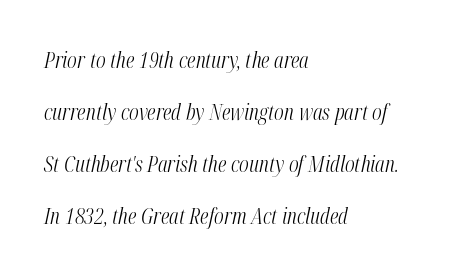
The image shows 22 px text type, italic (leaning right); set left-aligned, loose line spacing (2.37x), normal letter spacing, not underlined.
